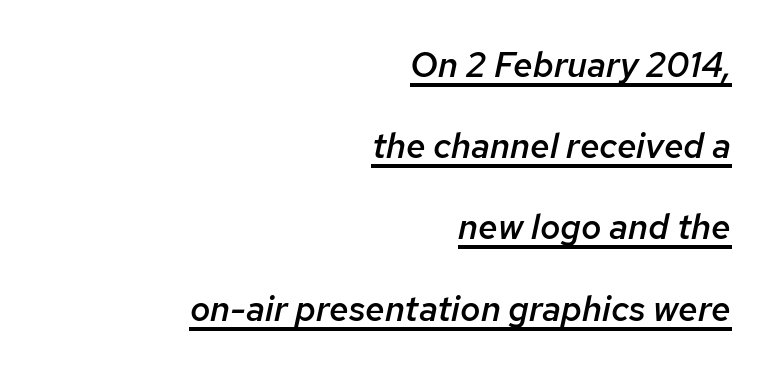
Q: Is the text bold? A: Semi-bold.
Q: Is the text italic (slanted)? A: Yes, it leans right by about 12 degrees.
Q: Is the text underlined? A: Yes.
Q: How is the paragraph aligned? A: Right-aligned.
Q: Is the spacing between letters normal or unusually wide? A: Normal.
Q: Is the spacing between lines tight, normal or loose? A: Loose.
Q: Width (condensed, normal, or wide)? A: Normal.
Q: Stroke contrast? A: Low.
Q: x-height? A: Medium.
Q: Monospaced? A: No.
